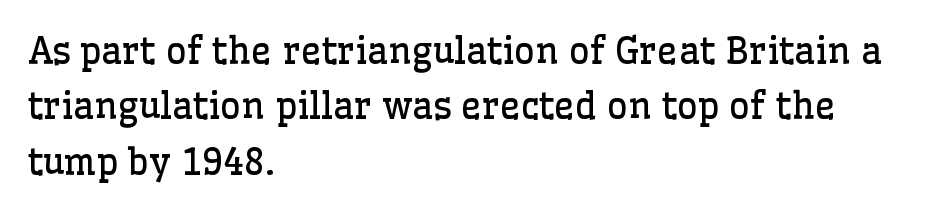
The image shows 36 px regular-weight serif type, upright; set left-aligned, normal line spacing (1.54x), normal letter spacing, not underlined; low stroke contrast and a medium x-height.
